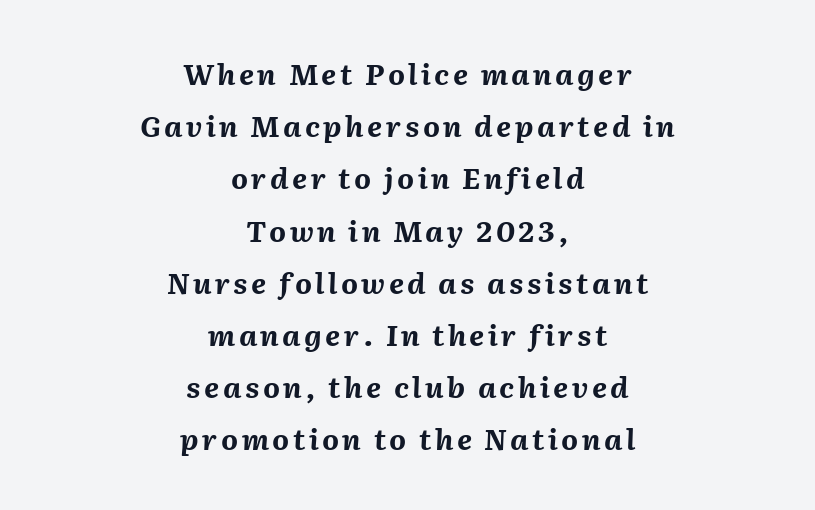
{"italic": "yes", "lean": "right", "slant_degrees": 2, "bold": "yes", "weight": "bold", "width": "normal", "stroke_contrast": "medium", "x_height": "medium", "monospaced": "no", "underline": "no", "align": "center", "line_spacing_ratio": 1.8, "glyph_px": 29}
